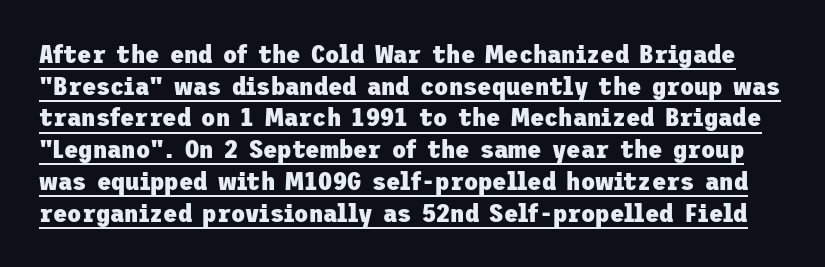
{"italic": "no", "bold": "yes", "underline": "yes", "line_spacing_ratio": 1.22, "letter_spacing": "normal", "letter_spacing_em": 0.0, "glyph_px": 26}
